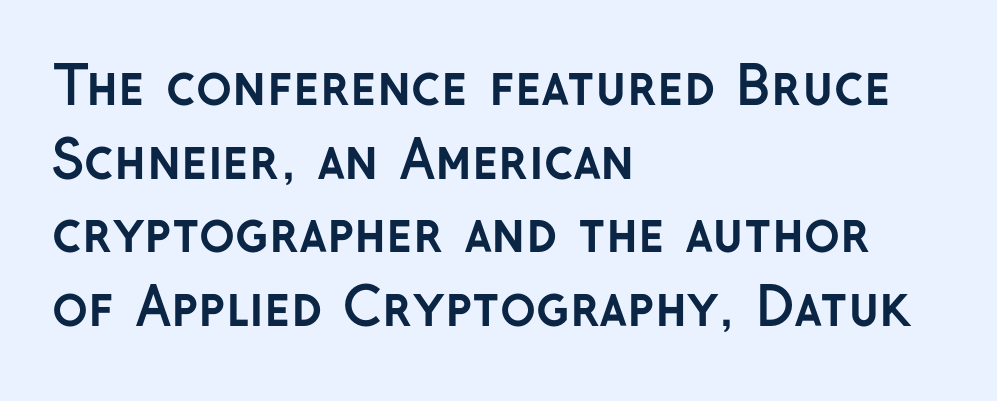
Character widths vary here, with narrow letters taking less room than wide ones. Typographic density is high because the face is bold. Summary of vertical rhythm: regular, with standard interline spacing. The text was rendered using a sans face with plain stroke endings.
